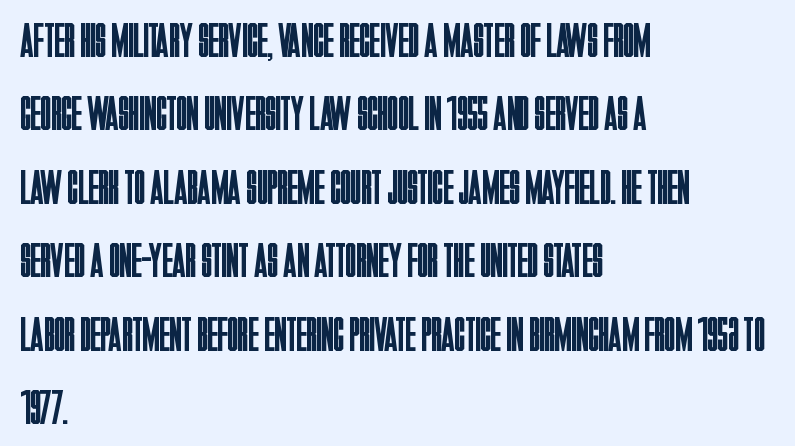
{"serif": "no", "italic": "no", "bold": "no", "weight": "regular", "width": "condensed", "stroke_contrast": "low", "x_height": "large", "monospaced": "no", "underline": "no", "align": "left", "line_spacing": "normal", "line_spacing_ratio": 1.5, "letter_spacing": "normal", "letter_spacing_em": 0.0, "glyph_px": 49}
